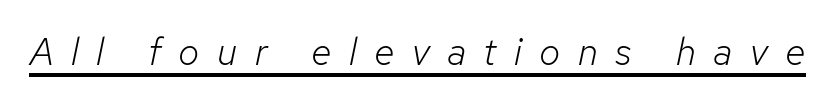
Q: Is the text bold? A: No.
Q: Is the text italic (slanted)? A: Yes, it leans right by about 12 degrees.
Q: Is the text underlined? A: Yes.
Q: Is the spacing between letters normal or unusually wide? A: Unusually wide.
Q: Width (condensed, normal, or wide)? A: Normal.
Q: Stroke contrast? A: Low.
Q: x-height? A: Medium.
Q: Monospaced? A: No.
